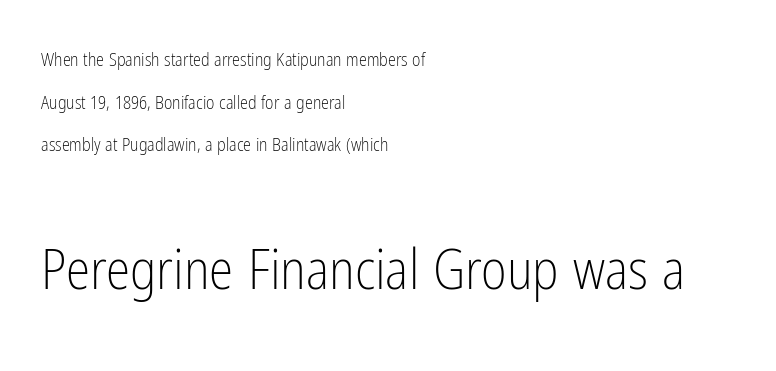
The image shows 55 px light, condensed sans-serif type, upright; set left-aligned, loose line spacing (2.37x), normal letter spacing, not underlined; the second (bottom) block is 3.06x larger; low stroke contrast and a medium x-height.
